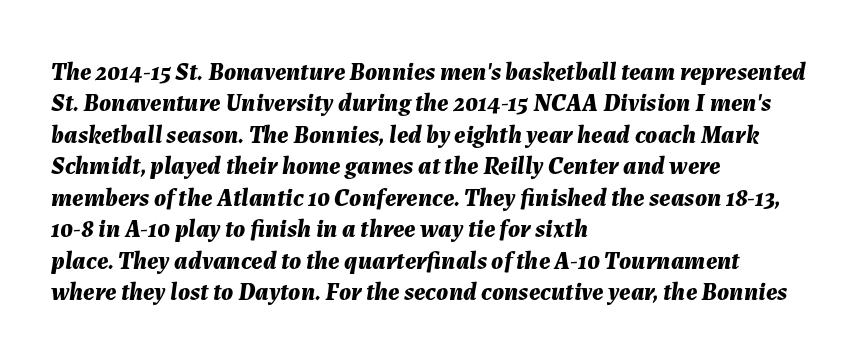
The image shows 25 px bold type, italic (leaning right); set left-aligned, normal line spacing (1.26x), normal letter spacing, not underlined.
